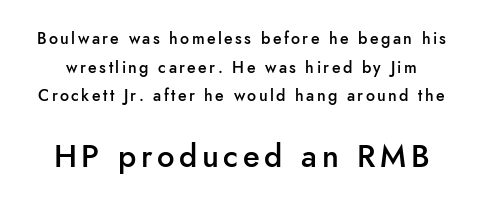
The typography opts for an upright posture over an oblique one. The more generous point size was reserved for the lower chunk. The characters look somewhat weighty, a semibold short of true bold. Nothing sits at the stroke ends, so this counts as sans-serif. These lines are rendered in a variable-pitch font. No word sits above an underline.
